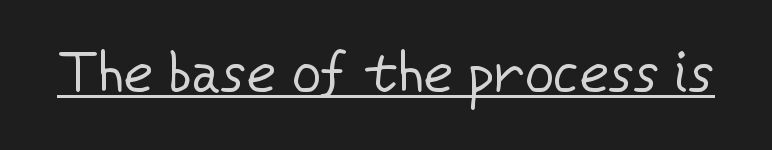
{"serif": "no", "italic": "no", "bold": "no", "weight": "regular", "width": "normal", "stroke_contrast": "low", "x_height": "medium", "monospaced": "no", "underline": "yes", "letter_spacing": "normal", "letter_spacing_em": 0.0, "glyph_px": 57}
